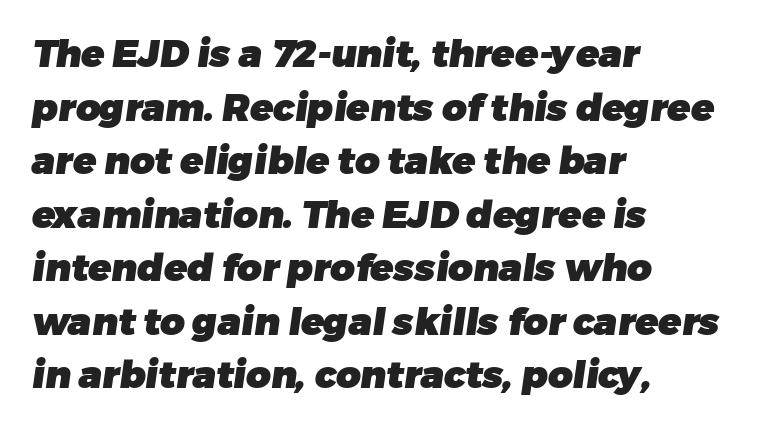
{"serif": "no", "bold": "yes", "weight": "heavy", "width": "normal", "stroke_contrast": "low", "x_height": "medium", "monospaced": "no", "underline": "no", "align": "left", "line_spacing": "normal", "line_spacing_ratio": 1.41, "letter_spacing": "normal", "letter_spacing_em": 0.0, "glyph_px": 38}
